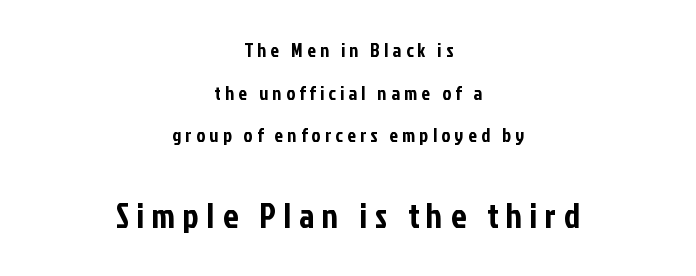
Small over large — that's the arrangement of the two blocks here. Glyph-to-glyph distance is far greater than everyday printed text. Each line is balanced around a shared central axis. The passage shown is typeset with a sans-serif family. Varying glyph widths throughout — classic text-font behaviour. Upright lettering throughout.
